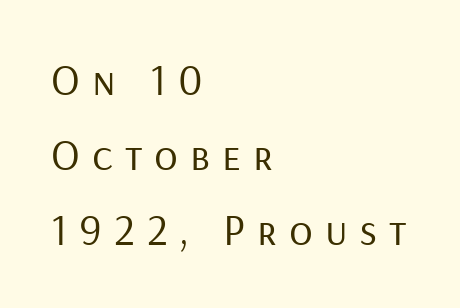
The area under the type is left untouched. Note the varied advance widths — an 'i' is clearly narrower than an 'm'. Compared with a typical body face, this is equally light or lighter still. Nothing sits at the stroke ends, so this counts as sans-serif. When letters stand straight like this, we call the style roman or upright. What stands out about the letter spacing? Its width — letters are far apart.
